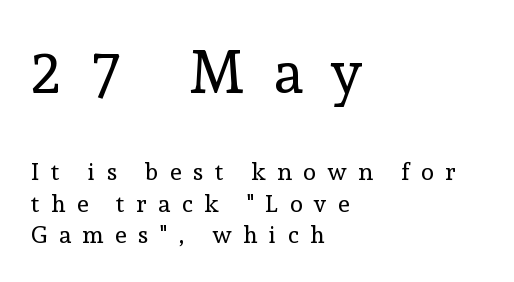
Q: Is the text bold? A: No.
Q: Is the text italic (slanted)? A: No, it is upright.
Q: Is the typeface a serif or a sans-serif typeface? A: Serif.
Q: Is the text underlined? A: No.
Q: How is the paragraph aligned? A: Left-aligned.
Q: Is the spacing between letters normal or unusually wide? A: Unusually wide.
Q: Is the spacing between lines tight, normal or loose? A: Normal.
Q: Which block of text is set in a larger size, the first (top) or the second (bottom)? A: The first (top) one.
Q: Width (condensed, normal, or wide)? A: Normal.
Q: x-height? A: Medium.
Q: Monospaced? A: No.
